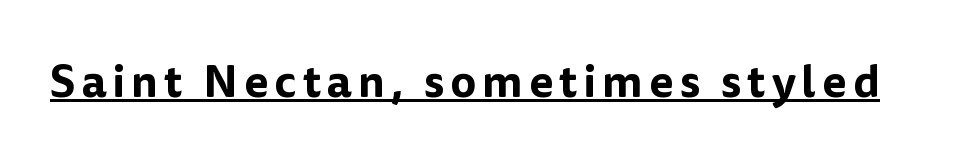
{"serif": "no", "italic": "no", "width": "normal", "stroke_contrast": "low", "x_height": "medium", "monospaced": "no", "underline": "yes", "glyph_px": 45}
